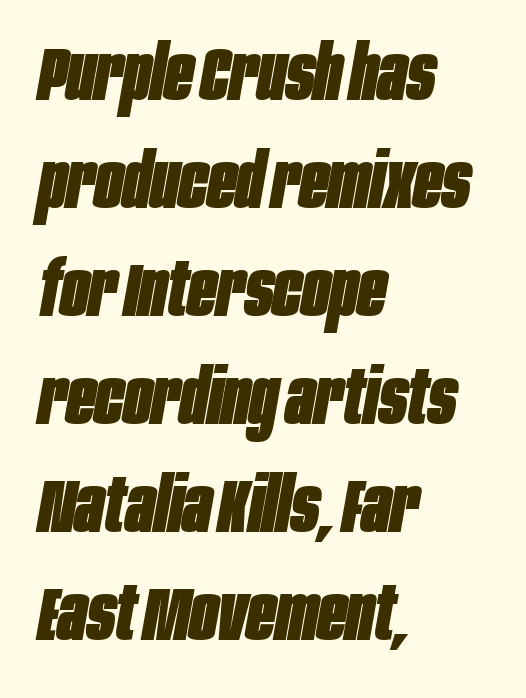
Heavy-handed strokes throughout: this text is bold. Nobody drew a line under any word here. Do the characters align in a grid? No, the font is proportional. What's the leading like? Ordinary, nothing unusual. Horizontally, the lines are justified to the leading edge only.
